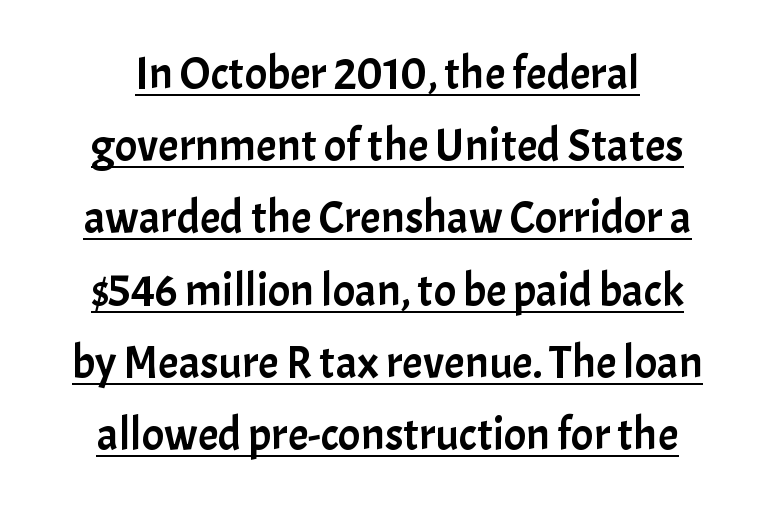
{"serif": "no", "italic": "no", "width": "normal", "stroke_contrast": "low", "x_height": "medium", "monospaced": "no", "underline": "yes", "align": "center", "line_spacing": "normal", "line_spacing_ratio": 1.57, "letter_spacing": "normal", "letter_spacing_em": 0.0, "glyph_px": 46}
